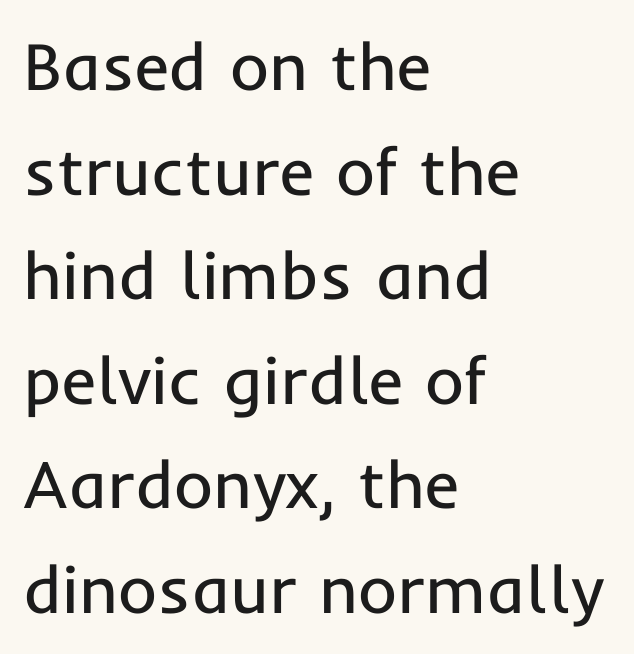
Q: Is the text bold? A: No.
Q: Is the text italic (slanted)? A: No, it is upright.
Q: Is the typeface a serif or a sans-serif typeface? A: Sans-serif.
Q: Is the text underlined? A: No.
Q: How is the paragraph aligned? A: Left-aligned.
Q: Is the spacing between letters normal or unusually wide? A: Normal.
Q: Is the spacing between lines tight, normal or loose? A: Normal.
Q: Width (condensed, normal, or wide)? A: Normal.
Q: Stroke contrast? A: Low.
Q: x-height? A: Medium.
Q: Monospaced? A: No.
